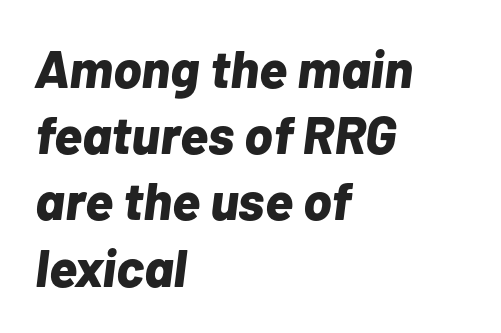
Q: Is the text bold? A: Yes.
Q: Is the text italic (slanted)? A: Yes, it leans right by about 7 degrees.
Q: Is the text underlined? A: No.
Q: How is the paragraph aligned? A: Left-aligned.
Q: Is the spacing between letters normal or unusually wide? A: Normal.
Q: Is the spacing between lines tight, normal or loose? A: Normal.
Q: Width (condensed, normal, or wide)? A: Normal.
Q: Stroke contrast? A: Low.
Q: x-height? A: Medium.
Q: Monospaced? A: No.
